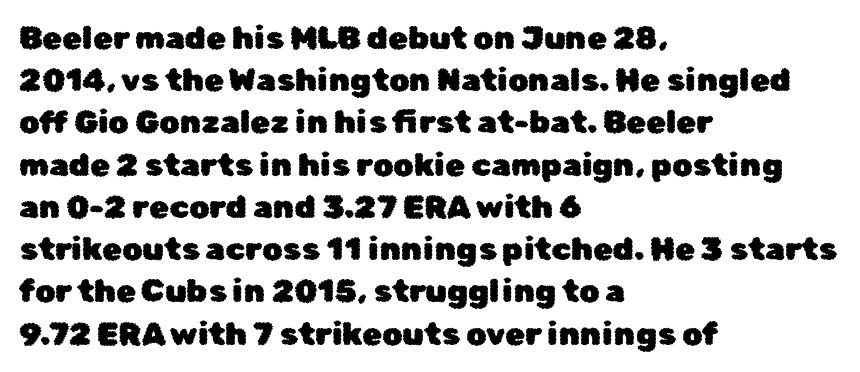
Each line starts at the same left margin while the right side varies. Ascenders rise straight up at ninety degrees. Each word holds together tightly as a unit, with standard inter-letter gaps. Quick note: interline space is typical.
